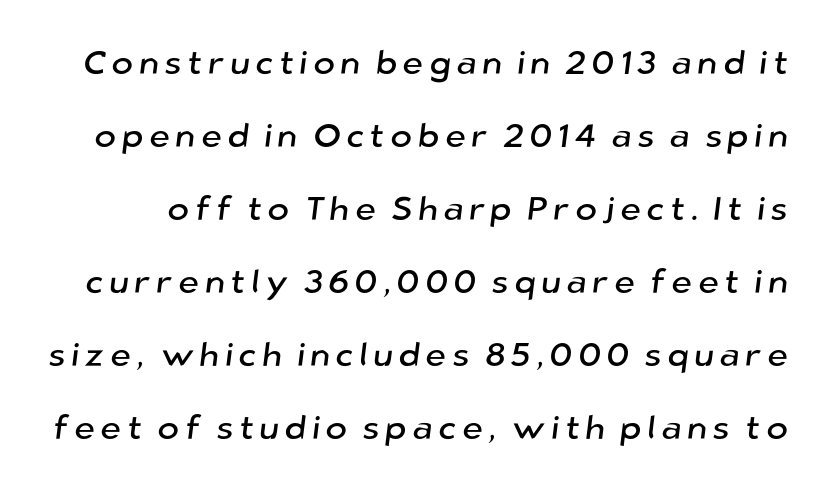
Q: Is the typeface a serif or a sans-serif typeface? A: Sans-serif.
Q: Is the text underlined? A: No.
Q: Is the spacing between lines tight, normal or loose? A: Loose.
Q: Width (condensed, normal, or wide)? A: Normal.
Q: Stroke contrast? A: Low.
Q: x-height? A: Medium.
Q: Monospaced? A: No.
